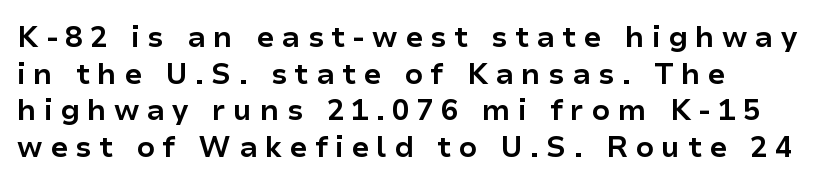
The image shows 29 px bold sans-serif type, upright; set left-aligned, normal line spacing (1.26x), unusually wide letter spacing (+0.25 em), not underlined; low stroke contrast and a medium x-height.
